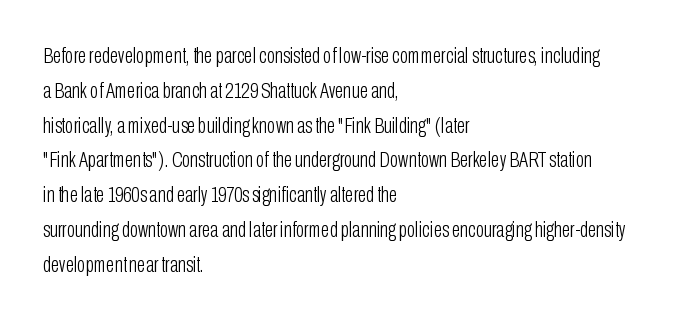
{"italic": "no", "bold": "no", "underline": "no", "align": "left", "line_spacing": "normal", "line_spacing_ratio": 1.58, "letter_spacing": "normal", "letter_spacing_em": 0.0, "glyph_px": 22}
